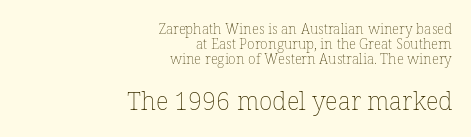
The image shows 25 px text type, upright; set right-aligned, tight line spacing (1.08x), normal letter spacing, not underlined; the second (bottom) block is 1.79x larger.
